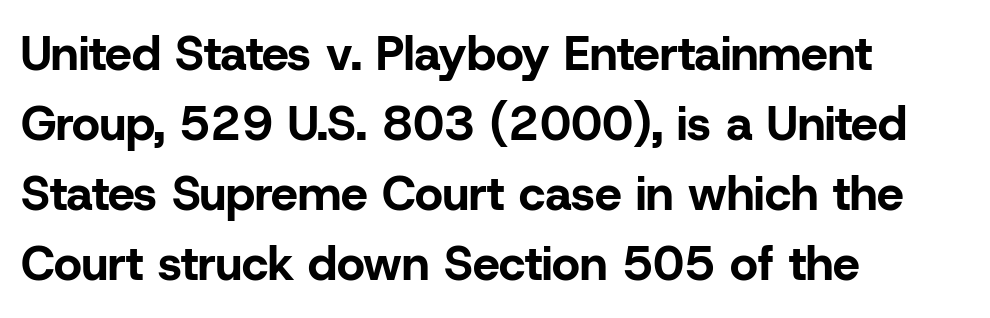
The passage shown is not underscored anywhere. The vertical gap from one line to the next is medium. Each letter's strokes conclude bluntly, with no projecting serifs. A typesetter would call this proportional, since set widths differ per character. These lines are set flush left with a ragged right edge.
